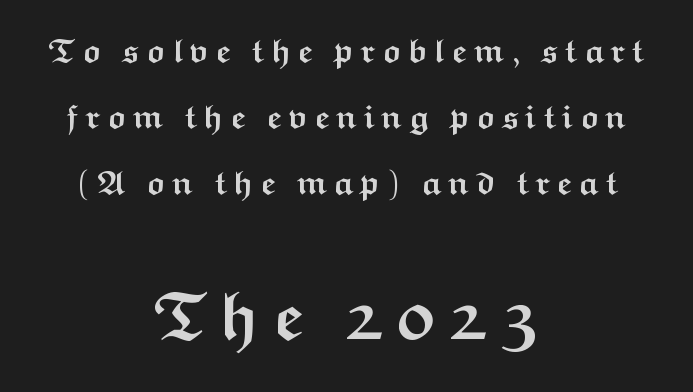
Q: Is the text bold? A: Yes.
Q: Is the text italic (slanted)? A: No, it is upright.
Q: Is the typeface a serif or a sans-serif typeface? A: Sans-serif.
Q: Is the text underlined? A: No.
Q: How is the paragraph aligned? A: Centered.
Q: Is the spacing between lines tight, normal or loose? A: Loose.
Q: Which block of text is set in a larger size, the first (top) or the second (bottom)? A: The second (bottom) one.
Q: Width (condensed, normal, or wide)? A: Wide.
Q: Stroke contrast? A: Medium.
Q: x-height? A: Medium.
Q: Monospaced? A: No.
